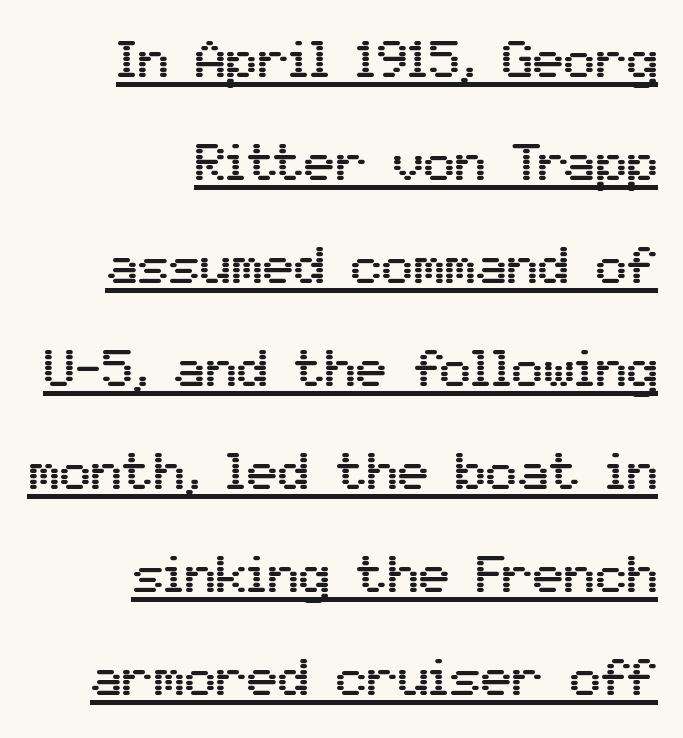
{"serif": "no", "italic": "no", "width": "normal", "stroke_contrast": "medium", "x_height": "medium", "monospaced": "no", "underline": "yes", "align": "right", "line_spacing": "loose", "line_spacing_ratio": 1.98, "letter_spacing": "normal", "letter_spacing_em": 0.0, "glyph_px": 52}
